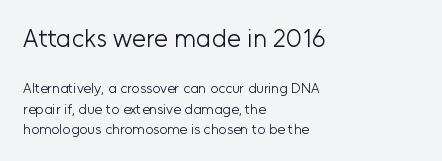
Unmarked baselines from the first word to the last. Quick note: not italic, upright. Rows of type keep a routine distance in the vertical direction. Letter spacing: default.
